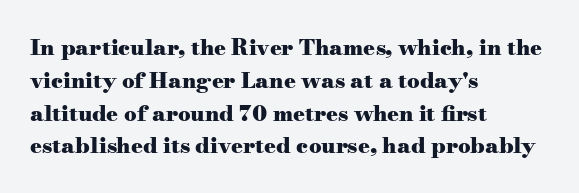
The image shows 22 px bold type, upright; set left-aligned, normal line spacing (1.49x), normal letter spacing, not underlined.
